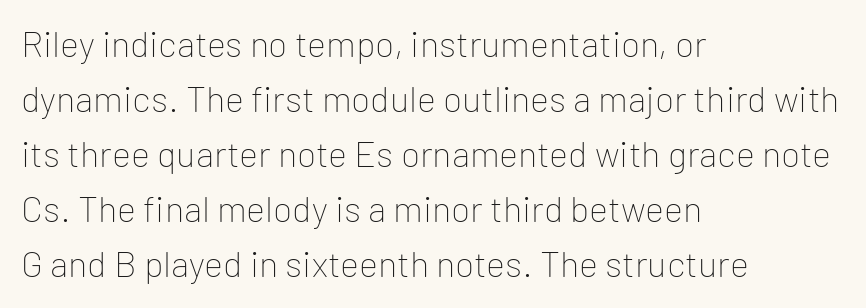
Q: Is the text bold? A: No.
Q: Is the text italic (slanted)? A: No, it is upright.
Q: Is the typeface a serif or a sans-serif typeface? A: Sans-serif.
Q: Is the text underlined? A: No.
Q: How is the paragraph aligned? A: Left-aligned.
Q: Is the spacing between letters normal or unusually wide? A: Normal.
Q: Is the spacing between lines tight, normal or loose? A: Normal.
Q: Width (condensed, normal, or wide)? A: Normal.
Q: Stroke contrast? A: Low.
Q: x-height? A: Medium.
Q: Monospaced? A: No.
